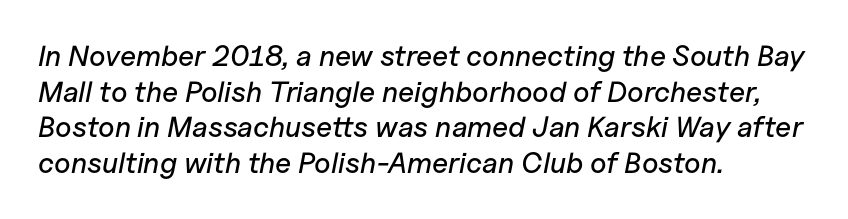
Proportional: the letters do not fall into vertical columns. Reading down the block, your eye returns to a fixed left position each line. Looking at the ascenders, they clearly lean. Unmarked baselines from the first word to the last.
